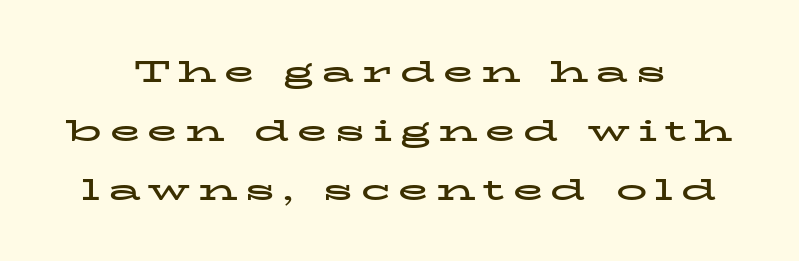
Leading is clearly above the norm, producing a sparse column. As a designer I'd log this as weight 700, bold. This rendering employs a face with finishing strokes, i.e., a serif. The strip under each line holds only bare page. Each word looks stretched out because of the extra space between its letters. Notice how the stems are strictly vertical — no italics here.
